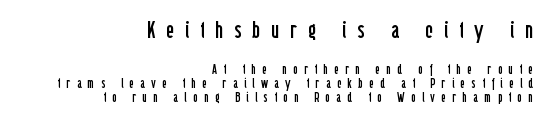
{"italic": "no", "bold": "no", "underline": "no", "align": "right", "line_spacing": "tight", "line_spacing_ratio": 1.0, "letter_spacing": "wide", "letter_spacing_em": 0.45, "larger_block": "first", "size_ratio": 1.71, "glyph_px": 24}
